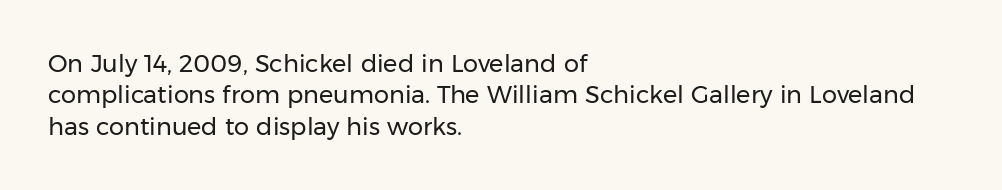
What stands out about the letter spacing? Nothing — it is the standard amount. Unmarked baselines from the first word to the last. The rendering anchors every line to the left-hand side. Regarding leading, the lines here are spaced in the standard way. Compared with a typical body face, this is equally light or lighter still. In terms of posture, this sample is upright.
